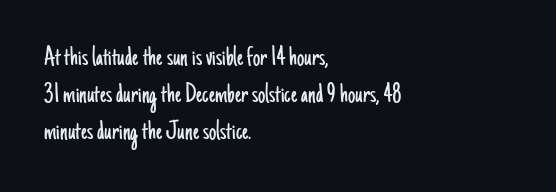
Q: Is the text bold? A: No.
Q: Is the text italic (slanted)? A: No, it is upright.
Q: Is the typeface a serif or a sans-serif typeface? A: Sans-serif.
Q: Is the text underlined? A: No.
Q: How is the paragraph aligned? A: Left-aligned.
Q: Is the spacing between letters normal or unusually wide? A: Normal.
Q: Is the spacing between lines tight, normal or loose? A: Normal.
Q: Width (condensed, normal, or wide)? A: Condensed.
Q: Stroke contrast? A: Low.
Q: x-height? A: Small.
Q: Monospaced? A: No.
